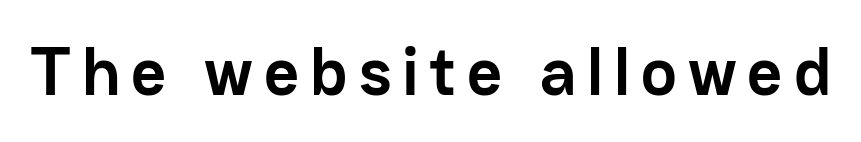
{"serif": "no", "italic": "no", "bold": "yes", "weight": "semibold", "width": "normal", "stroke_contrast": "low", "x_height": "medium", "monospaced": "no", "underline": "no", "glyph_px": 68}
